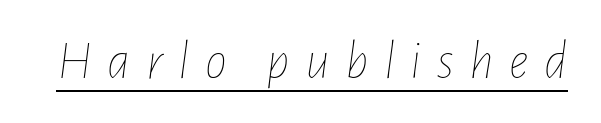
The image shows 55 px thin, condensed type, italic (leaning right); set unusually wide letter spacing (+0.28 em), underlined; low stroke contrast and a medium x-height.
